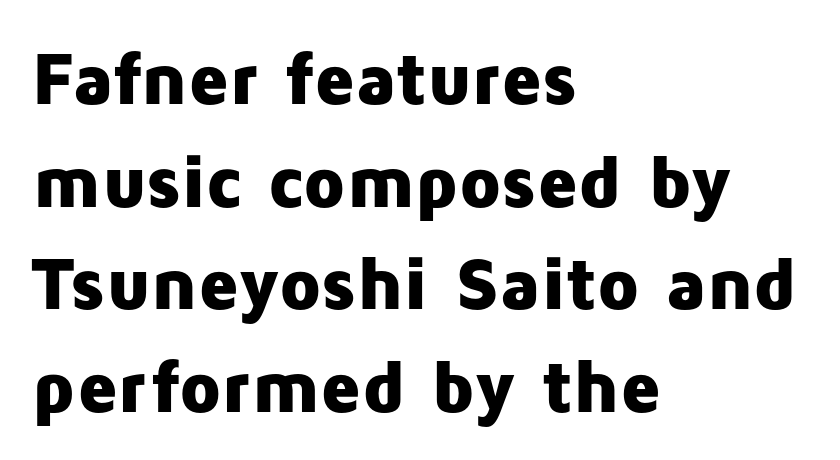
{"serif": "no", "italic": "no", "bold": "yes", "weight": "heavy", "width": "normal", "stroke_contrast": "low", "x_height": "medium", "monospaced": "no", "underline": "no", "align": "left", "line_spacing": "normal", "line_spacing_ratio": 1.37, "letter_spacing": "normal", "letter_spacing_em": 0.0, "glyph_px": 75}
